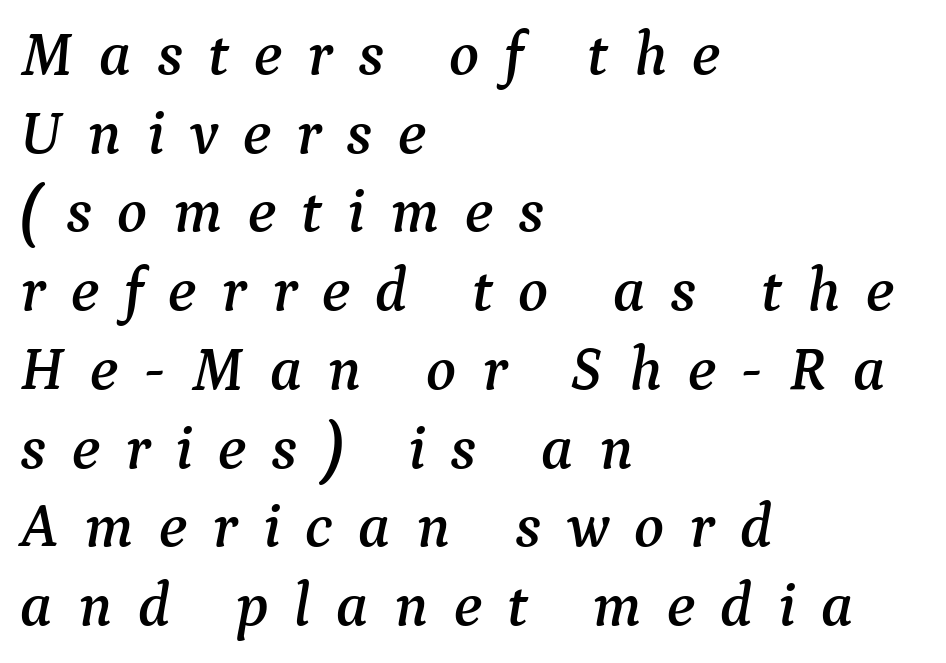
{"serif": "yes", "italic": "yes", "lean": "right", "slant_degrees": 9, "width": "normal", "stroke_contrast": "medium", "x_height": "medium", "monospaced": "no", "underline": "no", "align": "left", "line_spacing": "normal", "line_spacing_ratio": 1.27, "letter_spacing": "wide", "letter_spacing_em": 0.41, "glyph_px": 62}
